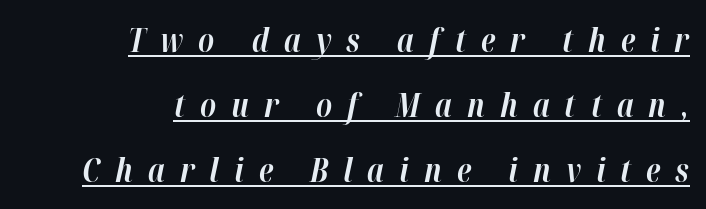
{"italic": "yes", "lean": "right", "slant_degrees": 12, "bold": "yes", "weight": "bold", "width": "normal", "stroke_contrast": "high", "x_height": "medium", "monospaced": "no", "underline": "yes", "align": "right", "line_spacing": "loose", "line_spacing_ratio": 2.03, "letter_spacing": "wide", "letter_spacing_em": 0.47, "glyph_px": 32}
